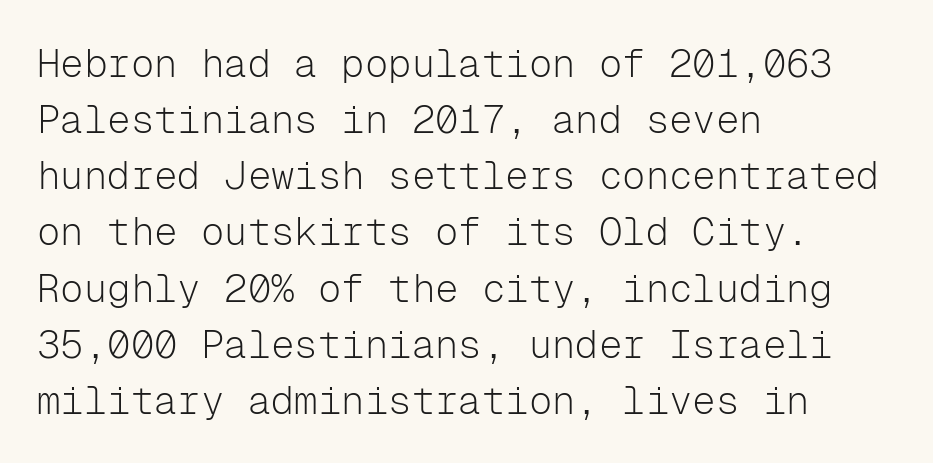
Q: Is the text bold? A: No.
Q: Is the text italic (slanted)? A: No, it is upright.
Q: Is the typeface a serif or a sans-serif typeface? A: Sans-serif.
Q: Is the text underlined? A: No.
Q: How is the paragraph aligned? A: Left-aligned.
Q: Is the spacing between letters normal or unusually wide? A: Normal.
Q: Is the spacing between lines tight, normal or loose? A: Normal.
Q: Width (condensed, normal, or wide)? A: Normal.
Q: Stroke contrast? A: Low.
Q: x-height? A: Medium.
Q: Monospaced? A: Yes.
